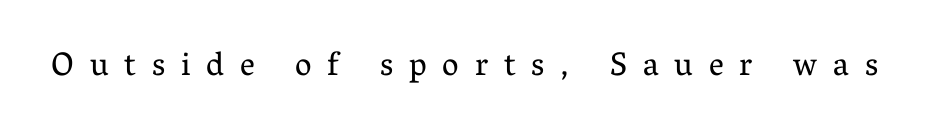
{"serif": "yes", "italic": "no", "bold": "no", "weight": "regular", "width": "normal", "stroke_contrast": "medium", "x_height": "medium", "monospaced": "no", "underline": "no", "letter_spacing": "wide", "letter_spacing_em": 0.48, "glyph_px": 33}
